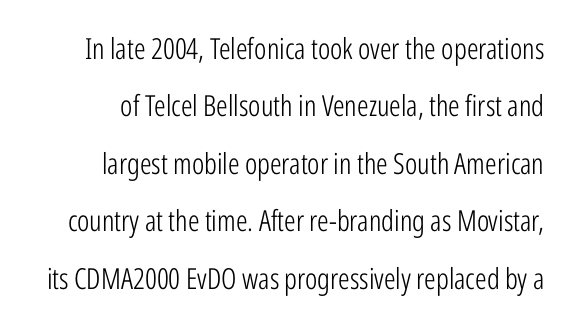
The passage shown is not underscored anywhere. Ordinary non-slanted type is in use. The strokes are not fattened; the text isn't bold. Proportional: the letters do not fall into vertical columns.
